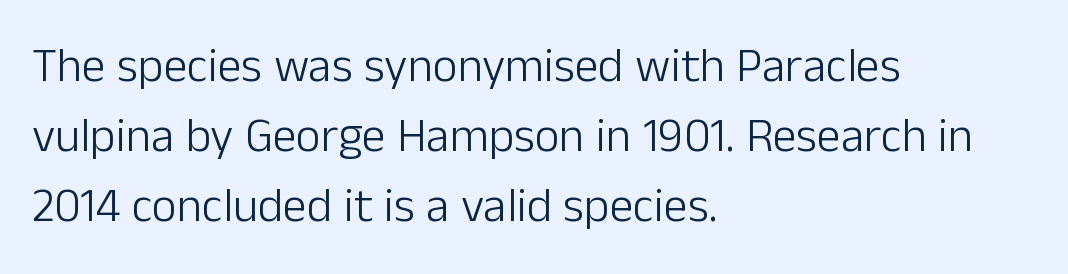
Q: Is the text bold? A: No.
Q: Is the text italic (slanted)? A: No, it is upright.
Q: Is the typeface a serif or a sans-serif typeface? A: Sans-serif.
Q: Is the text underlined? A: No.
Q: How is the paragraph aligned? A: Left-aligned.
Q: Is the spacing between letters normal or unusually wide? A: Normal.
Q: Is the spacing between lines tight, normal or loose? A: Normal.
Q: Width (condensed, normal, or wide)? A: Normal.
Q: Stroke contrast? A: Low.
Q: x-height? A: Medium.
Q: Monospaced? A: No.
